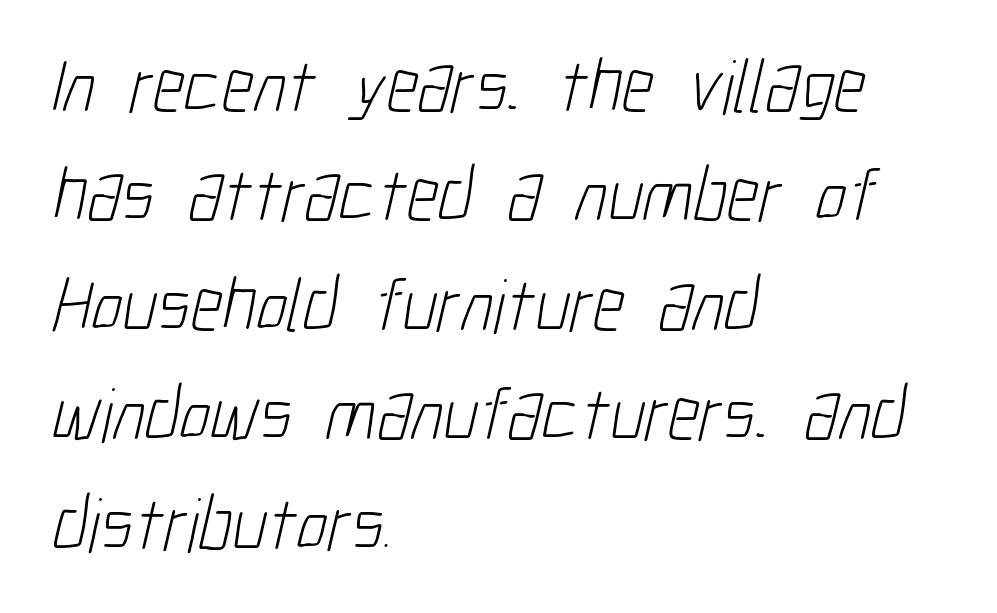
Q: Is the text bold? A: No.
Q: Is the typeface a serif or a sans-serif typeface? A: Sans-serif.
Q: Is the text underlined? A: No.
Q: How is the paragraph aligned? A: Left-aligned.
Q: Is the spacing between letters normal or unusually wide? A: Normal.
Q: Is the spacing between lines tight, normal or loose? A: Normal.
Q: Width (condensed, normal, or wide)? A: Condensed.
Q: Stroke contrast? A: Low.
Q: x-height? A: Medium.
Q: Monospaced? A: No.
